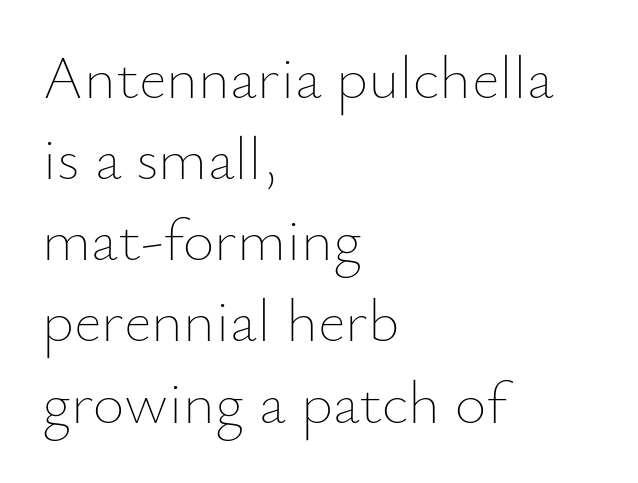
{"italic": "no", "bold": "no", "weight": "thin", "width": "normal", "stroke_contrast": "low", "x_height": "small", "monospaced": "no", "underline": "no", "align": "left", "line_spacing": "normal", "line_spacing_ratio": 1.33, "letter_spacing": "normal", "letter_spacing_em": 0.0, "glyph_px": 61}
